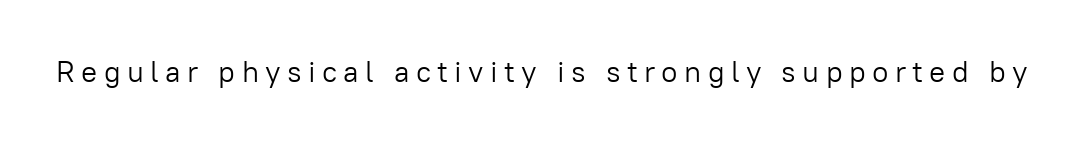
Character widths vary here, with narrow letters taking less room than wide ones. Are there feet on the stems? There aren't — it's a sans. Tracking here is generous; glyphs stand well apart from one another. Posture: vertical.
